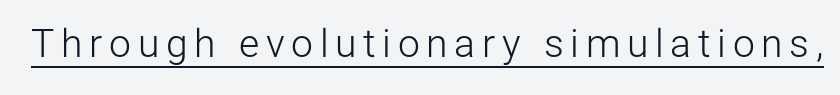
Q: Is the text bold? A: No.
Q: Is the text italic (slanted)? A: No, it is upright.
Q: Is the typeface a serif or a sans-serif typeface? A: Sans-serif.
Q: Is the text underlined? A: Yes.
Q: Width (condensed, normal, or wide)? A: Normal.
Q: Stroke contrast? A: Low.
Q: x-height? A: Medium.
Q: Monospaced? A: No.
